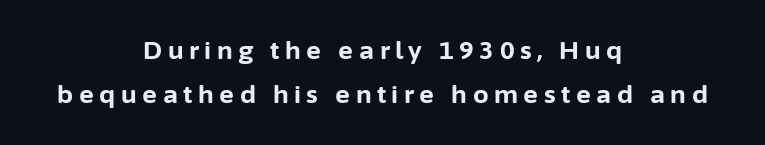
{"italic": "no", "bold": "yes", "underline": "no", "align": "center", "line_spacing_ratio": 1.77, "letter_spacing": "wide", "letter_spacing_em": 0.22, "glyph_px": 25}
